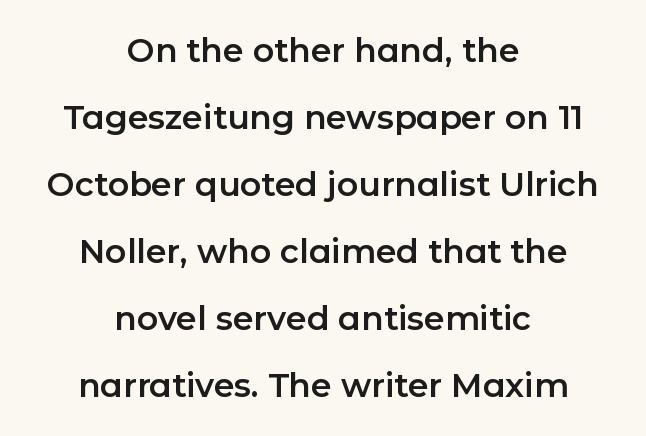
{"serif": "no", "italic": "no", "width": "normal", "stroke_contrast": "low", "x_height": "medium", "monospaced": "no", "underline": "no", "align": "center", "line_spacing": "loose", "line_spacing_ratio": 2.03, "letter_spacing": "normal", "letter_spacing_em": 0.0, "glyph_px": 33}
